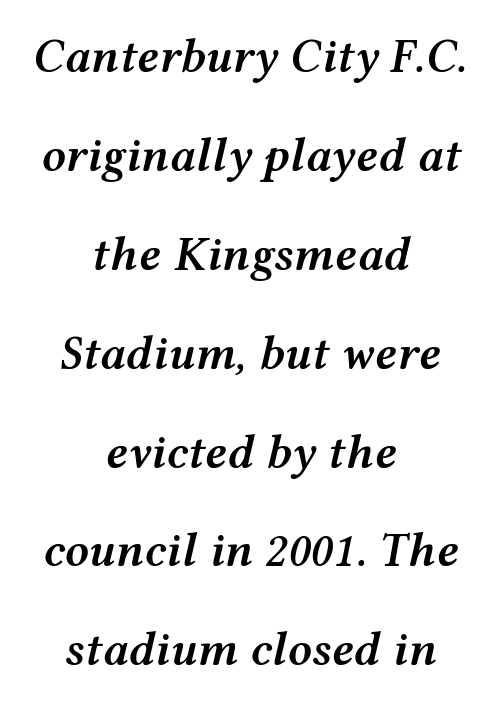
{"italic": "yes", "lean": "right", "slant_degrees": 12, "bold": "semi", "weight": "semibold", "width": "wide", "stroke_contrast": "medium", "x_height": "medium", "monospaced": "no", "underline": "no", "align": "center", "line_spacing": "loose", "line_spacing_ratio": 2.06, "letter_spacing": "normal", "letter_spacing_em": 0.0, "glyph_px": 48}
